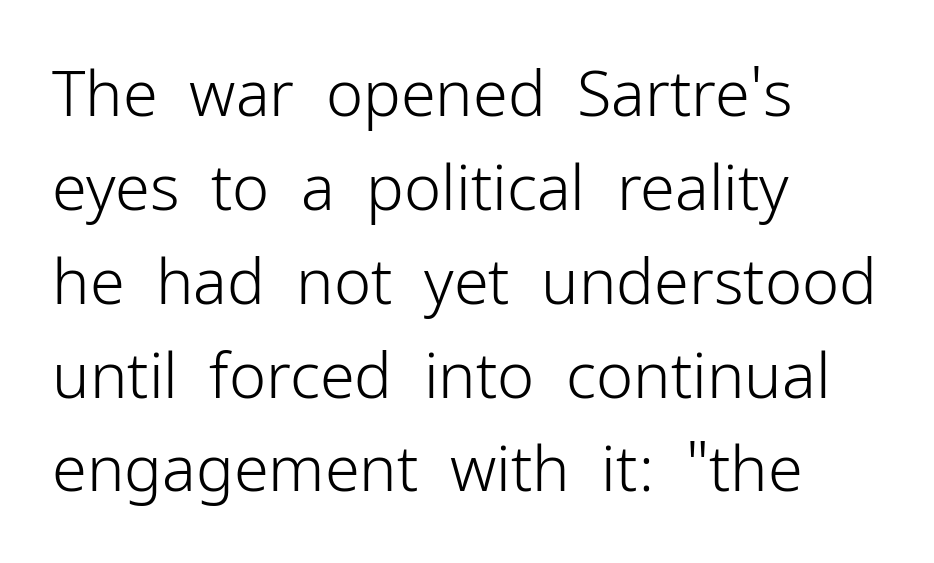
Underline: absent. Classification — sans serif. Letters have the restrained weight of plain body copy at most. Standard letterfit; no display-style spreading of the glyphs.
